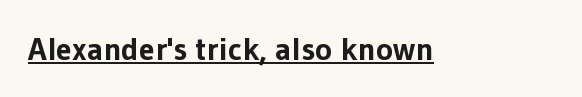
The specimen includes a rule beneath the text block's lines. Proportional: the letters do not fall into vertical columns. Compared with typical body copy, the letter spacing here is the same. Heft: maximum for text — a bold. Each letter's strokes conclude bluntly, with no projecting serifs. A typesetter would mark this as roman, not italic.
